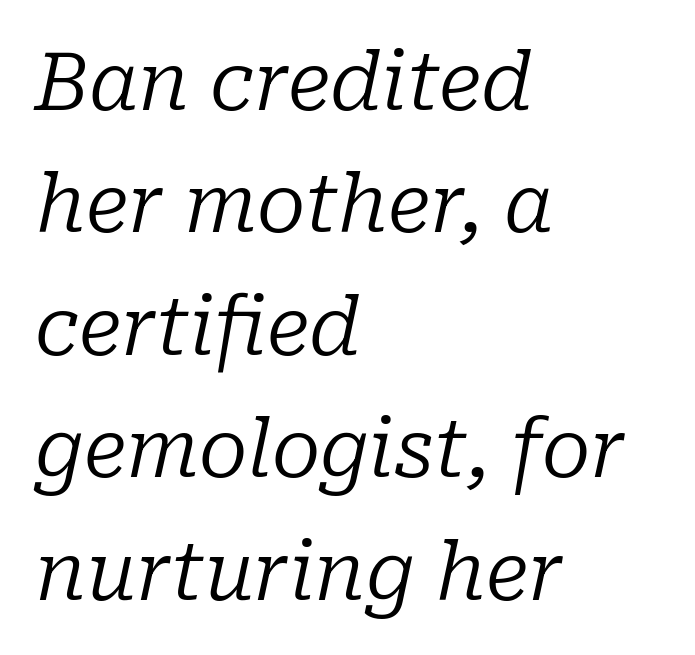
{"serif": "yes", "italic": "yes", "lean": "right", "slant_degrees": 10, "bold": "no", "weight": "regular", "width": "normal", "stroke_contrast": "low", "x_height": "medium", "monospaced": "no", "underline": "no", "align": "left", "line_spacing": "normal", "line_spacing_ratio": 1.53, "letter_spacing": "normal", "letter_spacing_em": 0.0, "glyph_px": 80}
